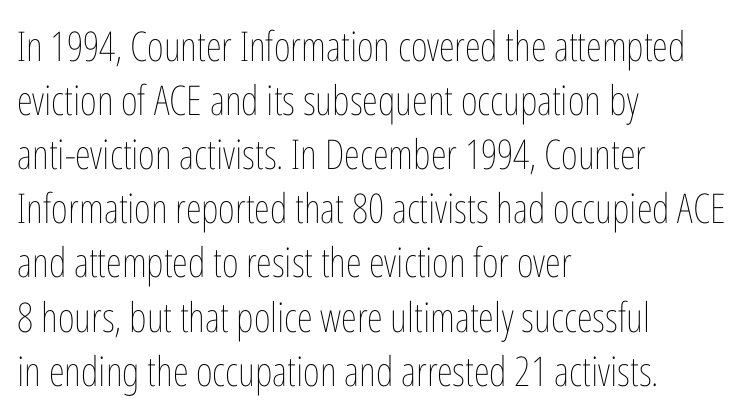
The zone under the glyphs is completely vacant. What stands out about the letter spacing? Nothing — it is the standard amount. The font's upright variant was chosen for this text. Honestly, the row spacing looks completely unremarkable. This sample has the flowing, uneven cadence of proportional lettering. Casual observation: everything's shoved over to the left.
